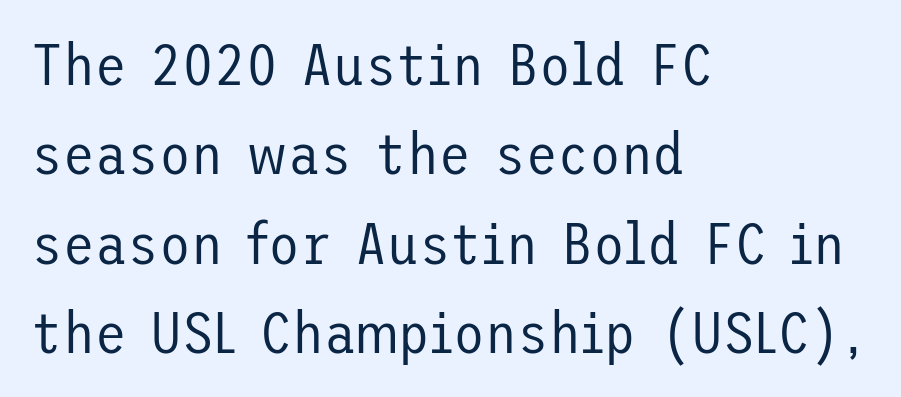
Short and long lines alike share a common starting point at left. Spacing between characters is what you'd get straight out of the box. The passage shown is typeset with a sans-serif family. Lines of text with bare space underneath. A normal amount of white space separates one row of letters from the next. Characters remain perfectly vertical along every line.
